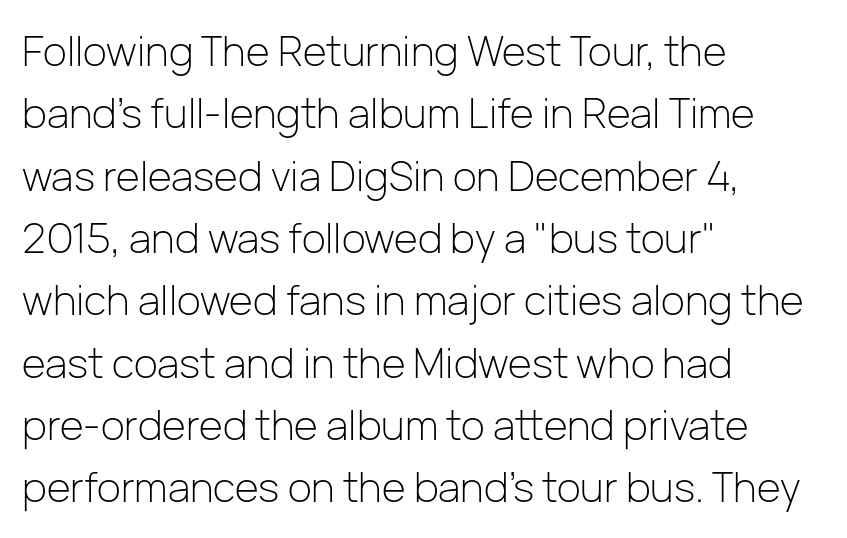
The letters stand upright; this is a roman face. Tracking value appears to be zero — textbook default spacing. How would I describe the line gaps? Plain and ordinary. Classification — sans serif. Nobody drew a line under any word here. Do the characters align in a grid? No, the font is proportional.
